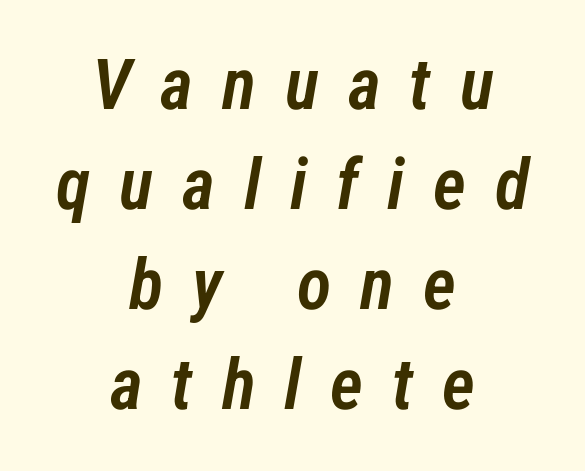
The image shows 71 px semibold, condensed type, italic (leaning right); set centered, normal line spacing (1.41x), unusually wide letter spacing (+0.41 em), not underlined; low stroke contrast and a medium x-height.
